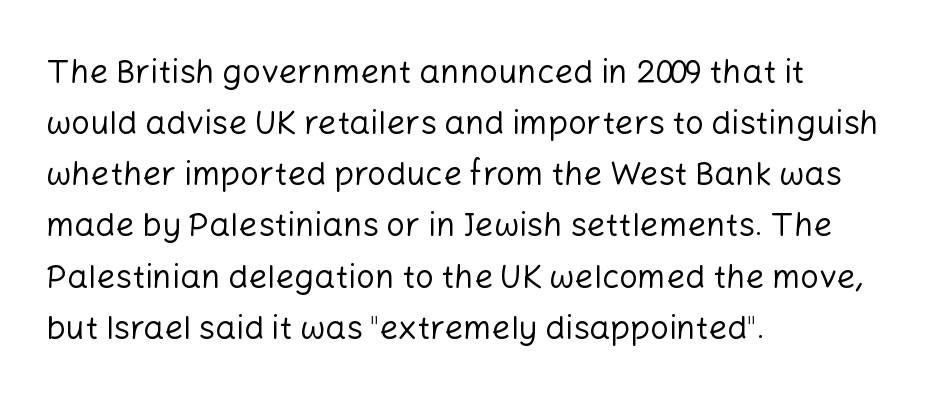
The image shows 33 px regular-weight sans-serif type, upright; set left-aligned, normal line spacing (1.55x), normal letter spacing, not underlined; low stroke contrast and a medium x-height.
